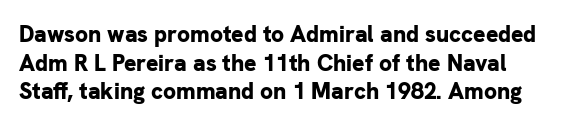
The image shows 23 px bold type, upright; set line spacing 1.24x, normal letter spacing, not underlined.
